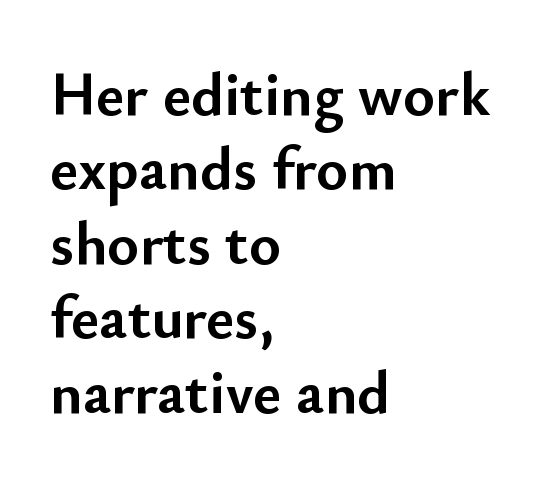
Q: Is the text bold? A: Yes.
Q: Is the text italic (slanted)? A: No, it is upright.
Q: Is the typeface a serif or a sans-serif typeface? A: Sans-serif.
Q: Is the text underlined? A: No.
Q: How is the paragraph aligned? A: Left-aligned.
Q: Is the spacing between letters normal or unusually wide? A: Normal.
Q: Width (condensed, normal, or wide)? A: Normal.
Q: Stroke contrast? A: Low.
Q: x-height? A: Small.
Q: Monospaced? A: No.
